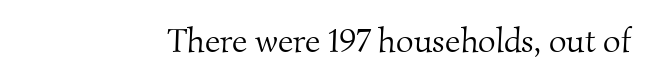
{"serif": "yes", "bold": "no", "weight": "light", "width": "normal", "stroke_contrast": "medium", "x_height": "small", "monospaced": "no", "underline": "no", "letter_spacing": "normal", "letter_spacing_em": 0.0, "glyph_px": 34}
